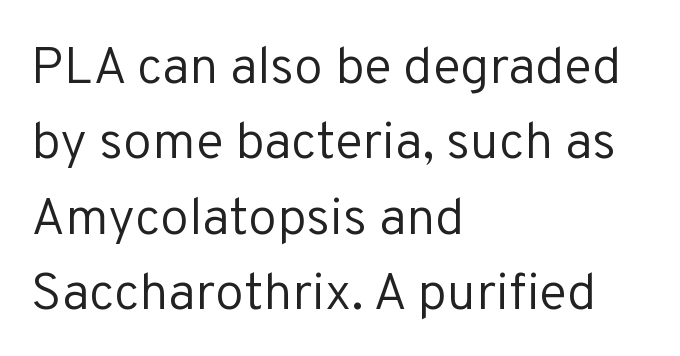
The image shows 52 px regular-weight sans-serif type, upright; set left-aligned, normal line spacing (1.45x), normal letter spacing, not underlined; low stroke contrast and a medium x-height.
